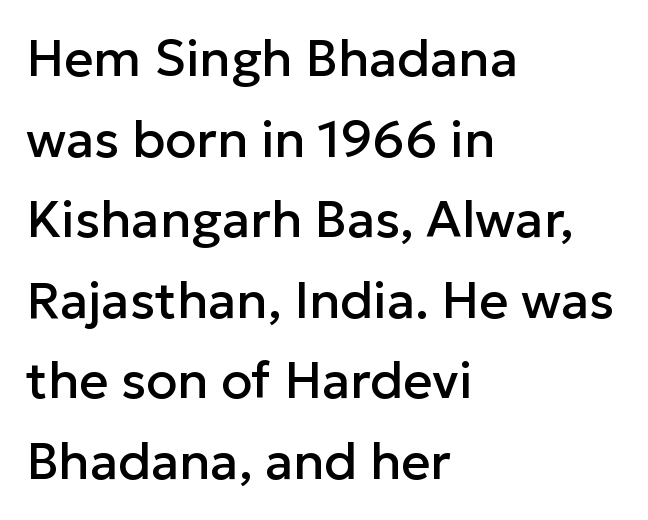
Q: Is the text italic (slanted)? A: No, it is upright.
Q: Is the typeface a serif or a sans-serif typeface? A: Sans-serif.
Q: Is the text underlined? A: No.
Q: How is the paragraph aligned? A: Left-aligned.
Q: Is the spacing between letters normal or unusually wide? A: Normal.
Q: Is the spacing between lines tight, normal or loose? A: Normal.
Q: Width (condensed, normal, or wide)? A: Normal.
Q: Stroke contrast? A: Low.
Q: x-height? A: Medium.
Q: Monospaced? A: No.
